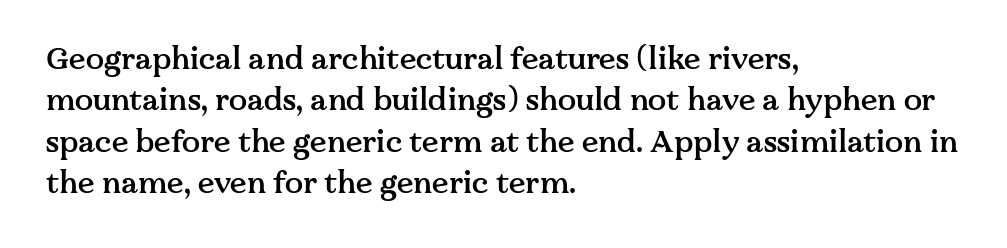
If you measured baseline to baseline, you'd find a middling distance. Plain, unruled lines of type. I'd describe the lettering as semibold — firm but not a full bold. The face used here is rendered with its standard letterfit. Tall strokes in this sample are plumb rather than angled.
